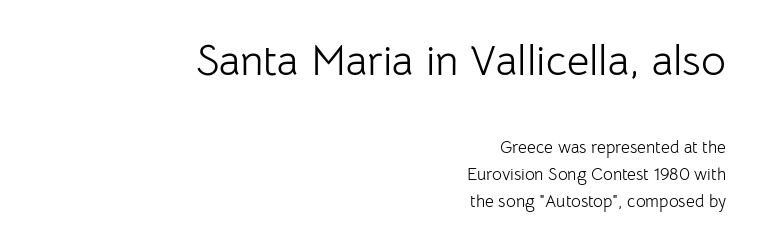
{"serif": "no", "italic": "no", "bold": "no", "weight": "light", "width": "normal", "stroke_contrast": "low", "x_height": "medium", "monospaced": "no", "underline": "no", "align": "right", "line_spacing": "normal", "line_spacing_ratio": 1.59, "letter_spacing": "normal", "letter_spacing_em": 0.0, "larger_block": "first", "size_ratio": 2.53, "glyph_px": 43}
